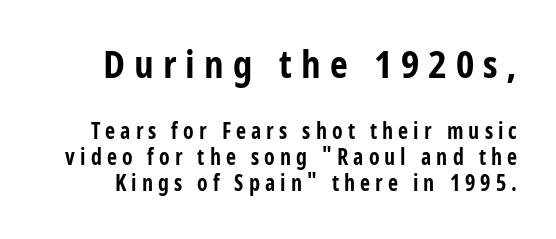
{"serif": "no", "italic": "no", "bold": "yes", "weight": "bold", "width": "condensed", "stroke_contrast": "low", "x_height": "large", "monospaced": "no", "underline": "no", "line_spacing_ratio": 1.18, "letter_spacing": "wide", "letter_spacing_em": 0.23, "larger_block": "first", "size_ratio": 1.77, "glyph_px": 39}
